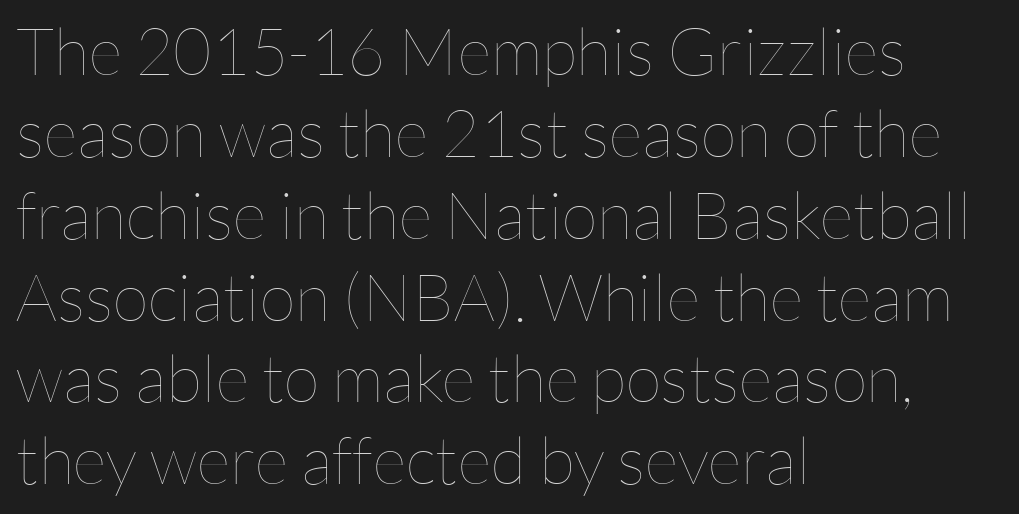
Q: Is the text bold? A: No.
Q: Is the text italic (slanted)? A: No, it is upright.
Q: Is the text underlined? A: No.
Q: How is the paragraph aligned? A: Left-aligned.
Q: Is the spacing between letters normal or unusually wide? A: Normal.
Q: Width (condensed, normal, or wide)? A: Normal.
Q: Stroke contrast? A: Low.
Q: x-height? A: Medium.
Q: Monospaced? A: No.
